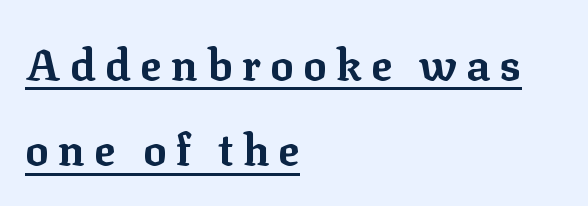
The image shows 44 px bold serif type, upright; set left-aligned, loose line spacing (1.94x), unusually wide letter spacing (+0.21 em), underlined; low stroke contrast and a medium x-height.
